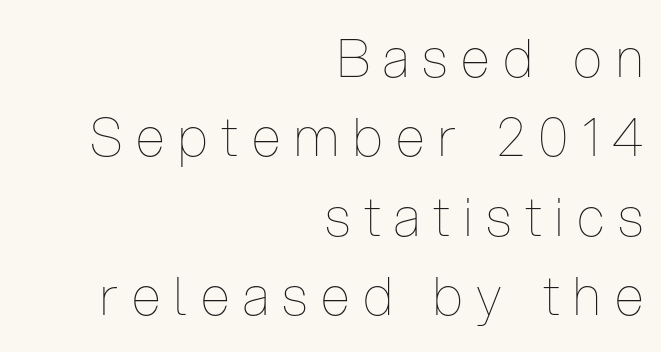
Q: Is the text bold? A: No.
Q: Is the text italic (slanted)? A: No, it is upright.
Q: Is the text underlined? A: No.
Q: How is the paragraph aligned? A: Right-aligned.
Q: Is the spacing between letters normal or unusually wide? A: Unusually wide.
Q: Is the spacing between lines tight, normal or loose? A: Normal.
Q: Width (condensed, normal, or wide)? A: Condensed.
Q: Stroke contrast? A: Low.
Q: x-height? A: Medium.
Q: Monospaced? A: No.
